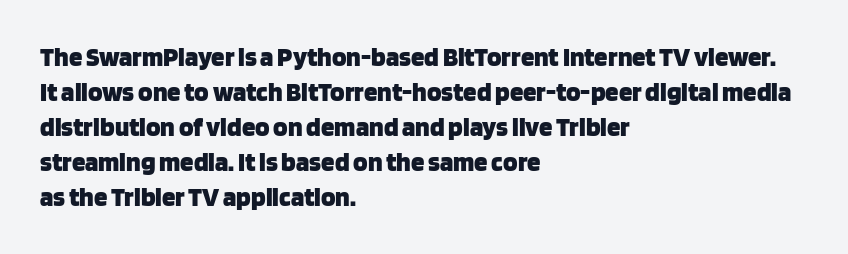
Q: Is the text bold? A: Yes.
Q: Is the text italic (slanted)? A: No, it is upright.
Q: Is the text underlined? A: No.
Q: How is the paragraph aligned? A: Left-aligned.
Q: Is the spacing between letters normal or unusually wide? A: Normal.
Q: Is the spacing between lines tight, normal or loose? A: Normal.
